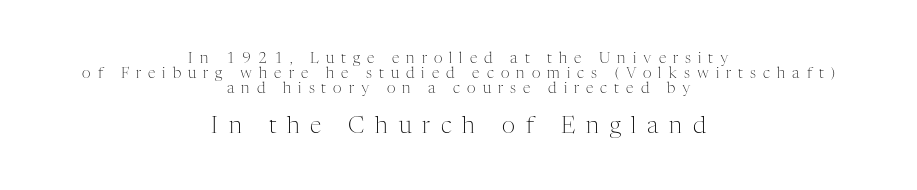
Q: Is the text bold? A: No.
Q: Is the text italic (slanted)? A: No, it is upright.
Q: Is the text underlined? A: No.
Q: How is the paragraph aligned? A: Centered.
Q: Is the spacing between letters normal or unusually wide? A: Unusually wide.
Q: Is the spacing between lines tight, normal or loose? A: Tight.
Q: Which block of text is set in a larger size, the first (top) or the second (bottom)? A: The second (bottom) one.
